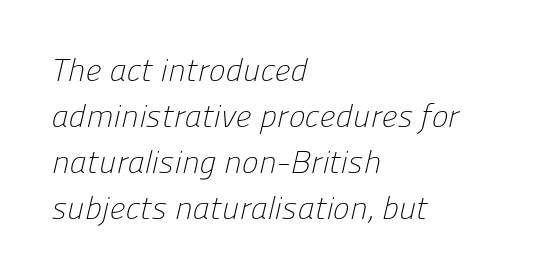
{"serif": "no", "bold": "no", "weight": "light", "width": "normal", "stroke_contrast": "low", "x_height": "medium", "monospaced": "no", "underline": "no", "align": "left", "line_spacing": "normal", "line_spacing_ratio": 1.44, "letter_spacing": "normal", "letter_spacing_em": 0.0, "glyph_px": 32}
